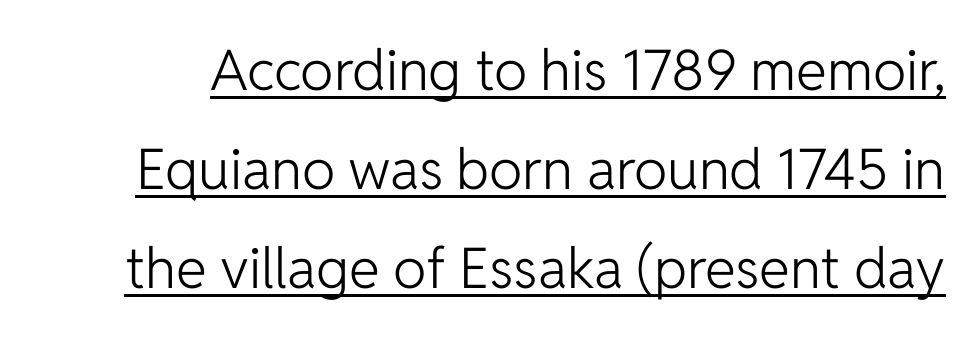
{"serif": "no", "italic": "no", "bold": "no", "weight": "light", "width": "normal", "stroke_contrast": "low", "x_height": "medium", "monospaced": "no", "underline": "yes", "line_spacing_ratio": 1.77, "letter_spacing": "normal", "letter_spacing_em": 0.0, "glyph_px": 56}
